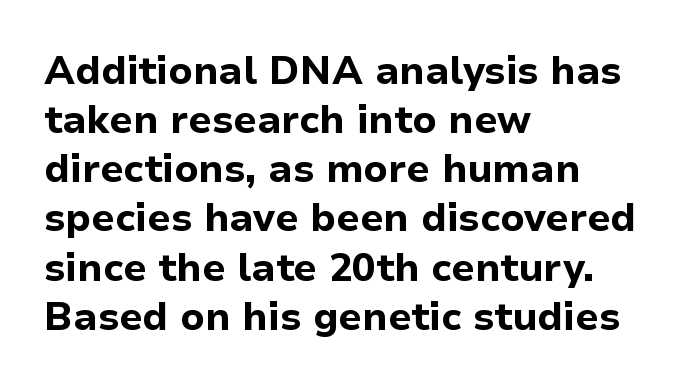
The image shows 39 px bold sans-serif type, upright; set left-aligned, normal line spacing (1.26x), normal letter spacing, not underlined; low stroke contrast and a medium x-height.
